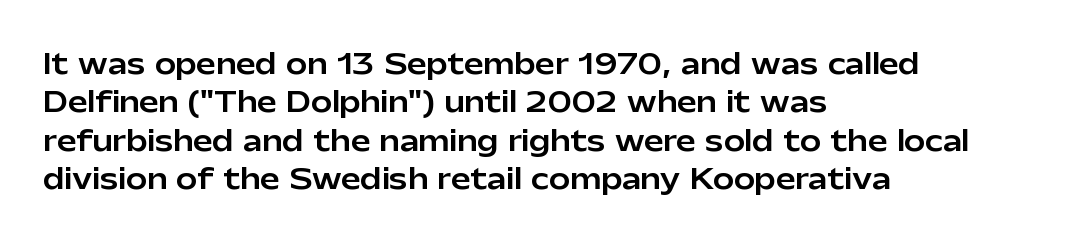
Each letter keeps its own natural width here, so spacing adapts to shape. Just letters on the line, the space beneath them empty. Reading down the column, the eye jumps a familiar distance to each next line. What stands out about the letter spacing? Nothing — it is the standard amount.
